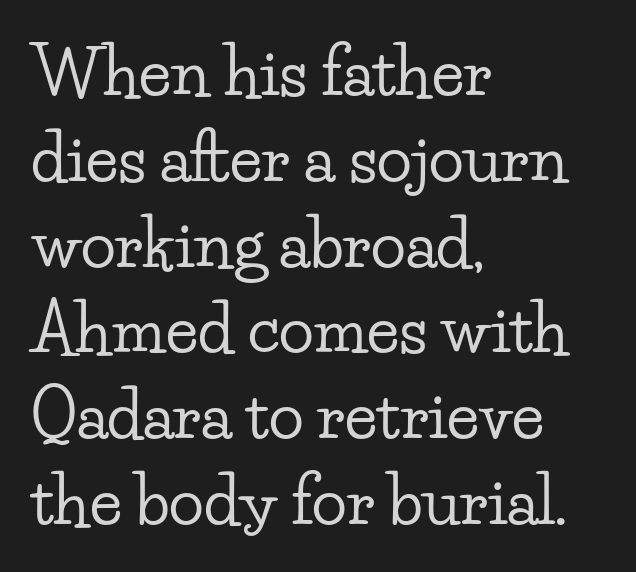
{"serif": "yes", "italic": "no", "width": "wide", "stroke_contrast": "low", "x_height": "small", "monospaced": "no", "underline": "no", "align": "left", "line_spacing": "normal", "line_spacing_ratio": 1.32, "letter_spacing": "normal", "letter_spacing_em": 0.0, "glyph_px": 65}
